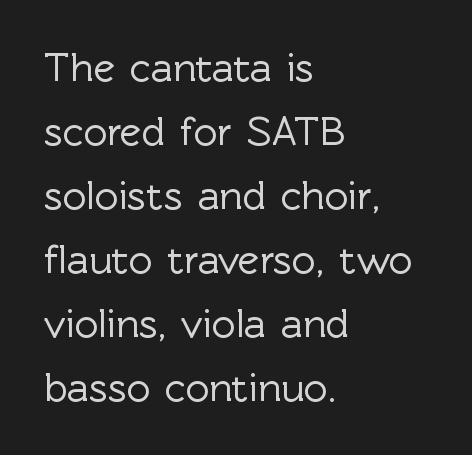
The image shows 41 px sans-serif type, upright; set left-aligned, normal line spacing (1.56x), normal letter spacing, not underlined; a medium x-height.
